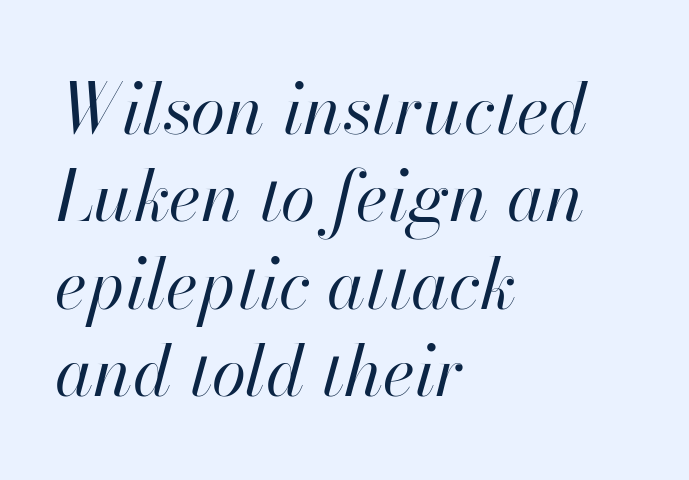
Q: Is the text bold? A: No.
Q: Is the text italic (slanted)? A: Yes, it leans right by about 13 degrees.
Q: Is the text underlined? A: No.
Q: How is the paragraph aligned? A: Left-aligned.
Q: Is the spacing between letters normal or unusually wide? A: Normal.
Q: Is the spacing between lines tight, normal or loose? A: Normal.
Q: Width (condensed, normal, or wide)? A: Normal.
Q: Stroke contrast? A: High.
Q: x-height? A: Small.
Q: Monospaced? A: No.
